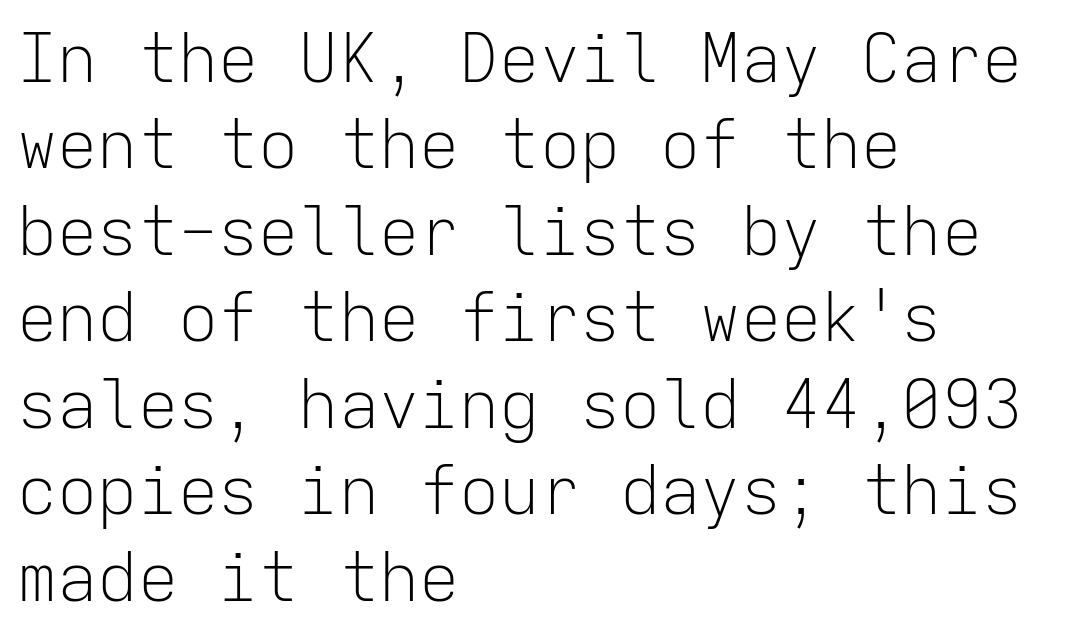
The image shows 67 px light sans-serif type, upright, monospaced; set left-aligned, normal line spacing (1.29x), normal letter spacing, not underlined; low stroke contrast and a medium x-height.
